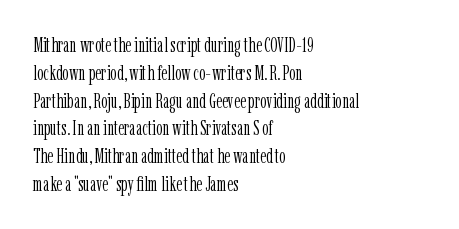
The image shows 20 px text type, upright; set left-aligned, normal line spacing (1.39x), normal letter spacing, not underlined.
